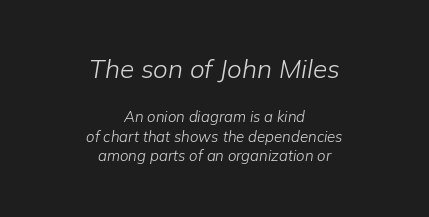
The image shows 26 px text type, italic (leaning right); set centered, normal line spacing (1.31x), normal letter spacing, not underlined; the first (top) block is 1.73x larger.
